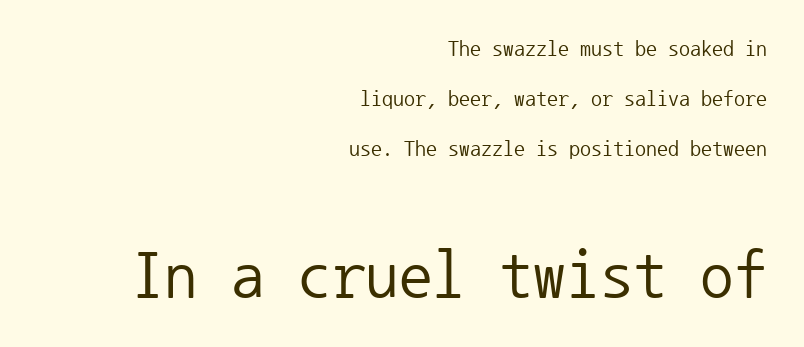
Q: Is the text bold? A: No.
Q: Is the text italic (slanted)? A: No, it is upright.
Q: Is the typeface a serif or a sans-serif typeface? A: Sans-serif.
Q: Is the text underlined? A: No.
Q: How is the paragraph aligned? A: Right-aligned.
Q: Is the spacing between letters normal or unusually wide? A: Normal.
Q: Is the spacing between lines tight, normal or loose? A: Loose.
Q: Which block of text is set in a larger size, the first (top) or the second (bottom)? A: The second (bottom) one.
Q: Width (condensed, normal, or wide)? A: Normal.
Q: Stroke contrast? A: Low.
Q: x-height? A: Medium.
Q: Monospaced? A: Yes.
